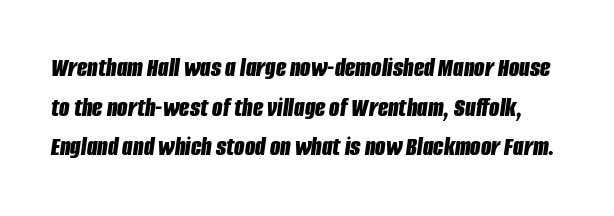
Q: Is the text bold? A: Yes.
Q: Is the text italic (slanted)? A: Yes, it leans right by about 8 degrees.
Q: Is the text underlined? A: No.
Q: Is the spacing between letters normal or unusually wide? A: Normal.
Q: Is the spacing between lines tight, normal or loose? A: Normal.
